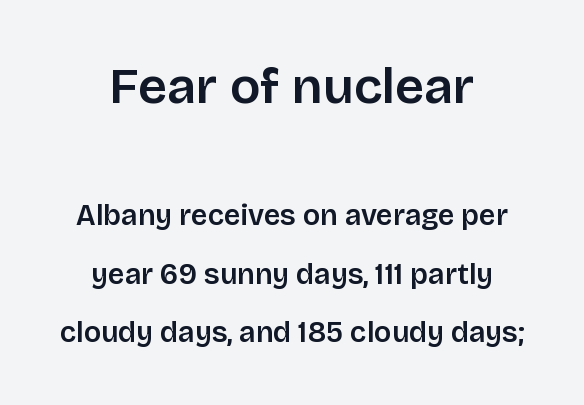
{"serif": "no", "italic": "no", "width": "normal", "stroke_contrast": "low", "x_height": "large", "monospaced": "no", "underline": "no", "align": "center", "line_spacing": "loose", "line_spacing_ratio": 2.01, "letter_spacing": "normal", "letter_spacing_em": 0.0, "larger_block": "first", "size_ratio": 1.76, "glyph_px": 51}
